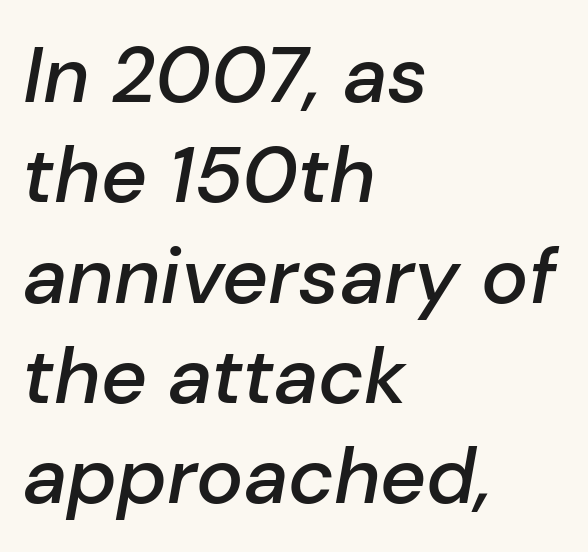
{"italic": "yes", "lean": "right", "slant_degrees": 10, "bold": "semi", "weight": "semibold", "width": "normal", "stroke_contrast": "low", "x_height": "medium", "monospaced": "no", "underline": "no", "align": "left", "line_spacing": "normal", "line_spacing_ratio": 1.27, "letter_spacing": "normal", "letter_spacing_em": 0.0, "glyph_px": 79}
